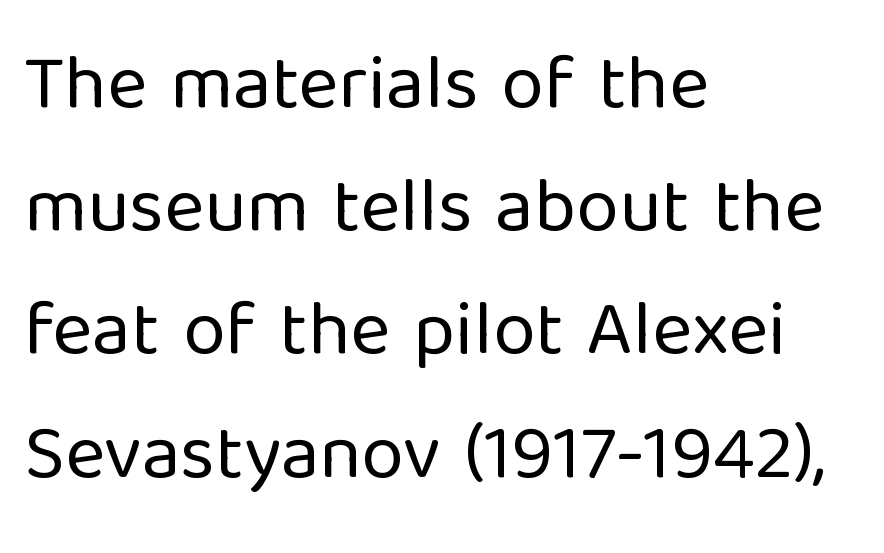
Q: Is the text bold? A: No.
Q: Is the text italic (slanted)? A: No, it is upright.
Q: Is the typeface a serif or a sans-serif typeface? A: Sans-serif.
Q: Is the text underlined? A: No.
Q: How is the paragraph aligned? A: Left-aligned.
Q: Is the spacing between letters normal or unusually wide? A: Normal.
Q: Is the spacing between lines tight, normal or loose? A: Normal.
Q: Width (condensed, normal, or wide)? A: Normal.
Q: Stroke contrast? A: Low.
Q: x-height? A: Medium.
Q: Monospaced? A: No.
